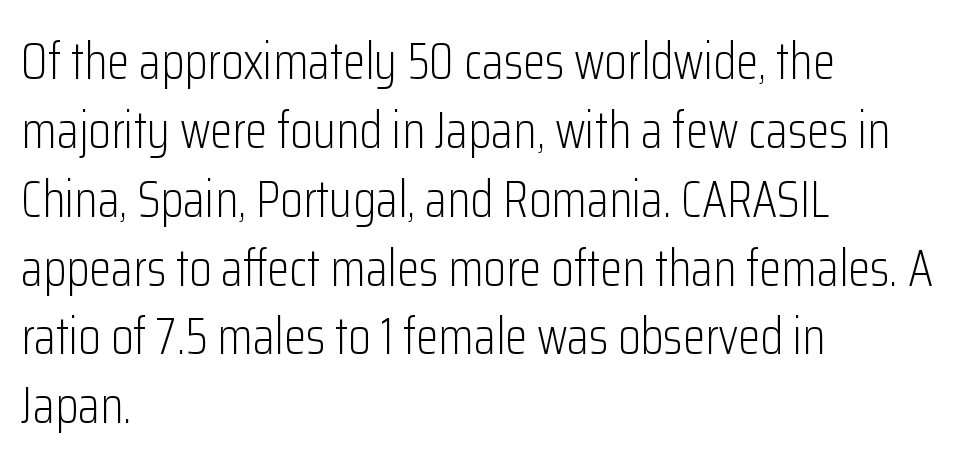
Q: Is the text bold? A: No.
Q: Is the text italic (slanted)? A: No, it is upright.
Q: Is the typeface a serif or a sans-serif typeface? A: Sans-serif.
Q: Is the text underlined? A: No.
Q: How is the paragraph aligned? A: Left-aligned.
Q: Is the spacing between letters normal or unusually wide? A: Normal.
Q: Is the spacing between lines tight, normal or loose? A: Normal.
Q: Width (condensed, normal, or wide)? A: Condensed.
Q: Stroke contrast? A: Low.
Q: x-height? A: Medium.
Q: Monospaced? A: No.
